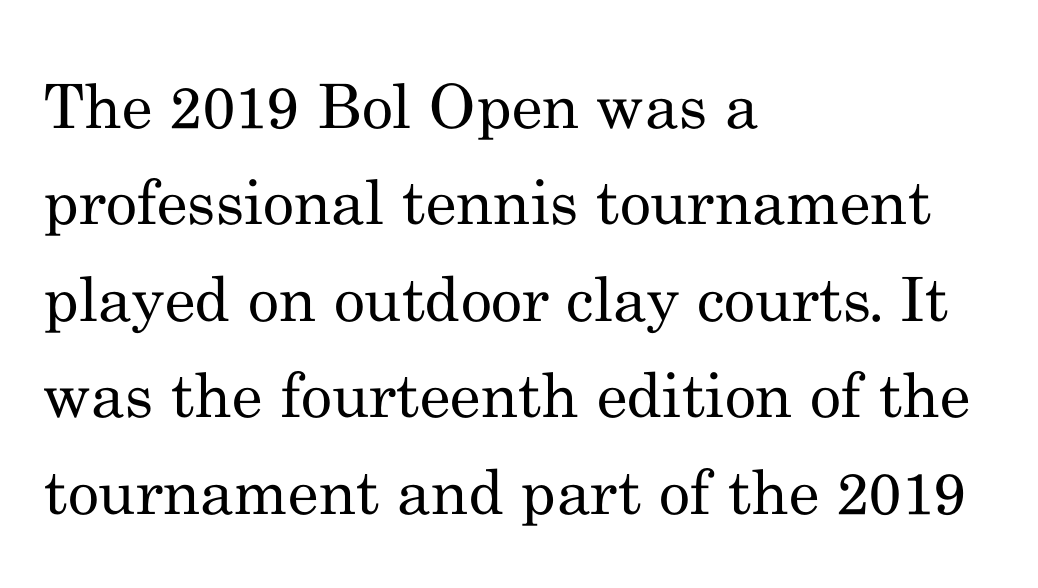
The image shows 61 px regular-weight serif type, upright; set left-aligned, normal line spacing (1.58x), normal letter spacing, not underlined; medium stroke contrast and a small x-height.
